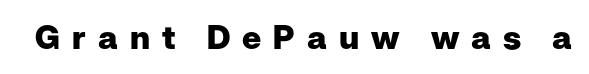
The image shows 33 px heavy sans-serif type, upright; set unusually wide letter spacing (+0.37 em), not underlined; low stroke contrast and a medium x-height.
